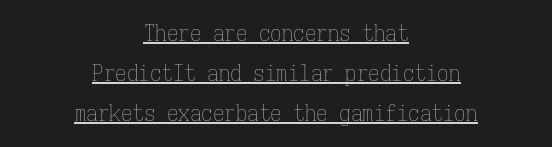
Q: Is the text bold? A: No.
Q: Is the text italic (slanted)? A: No, it is upright.
Q: Is the text underlined? A: Yes.
Q: How is the paragraph aligned? A: Centered.
Q: Is the spacing between letters normal or unusually wide? A: Normal.
